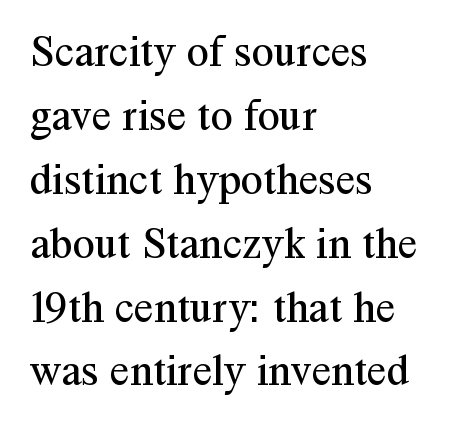
{"serif": "yes", "italic": "no", "bold": "no", "weight": "regular", "width": "normal", "stroke_contrast": "medium", "x_height": "medium", "monospaced": "no", "underline": "no", "align": "left", "line_spacing": "normal", "line_spacing_ratio": 1.42, "letter_spacing": "normal", "letter_spacing_em": 0.0, "glyph_px": 45}
